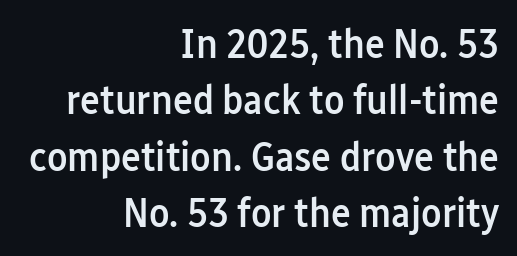
{"serif": "no", "italic": "no", "bold": "semi", "weight": "semibold", "width": "condensed", "stroke_contrast": "low", "x_height": "medium", "monospaced": "no", "underline": "no", "align": "right", "line_spacing": "normal", "line_spacing_ratio": 1.34, "letter_spacing": "normal", "letter_spacing_em": 0.0, "glyph_px": 42}
